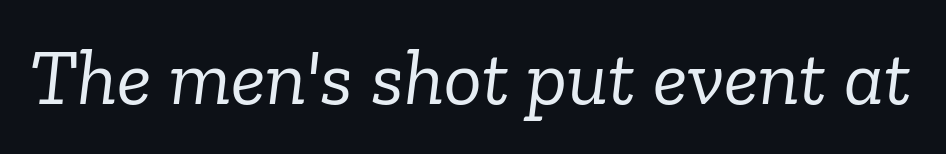
The image shows 79 px light serif type, italic (leaning right); set normal letter spacing, not underlined; low stroke contrast and a medium x-height.
